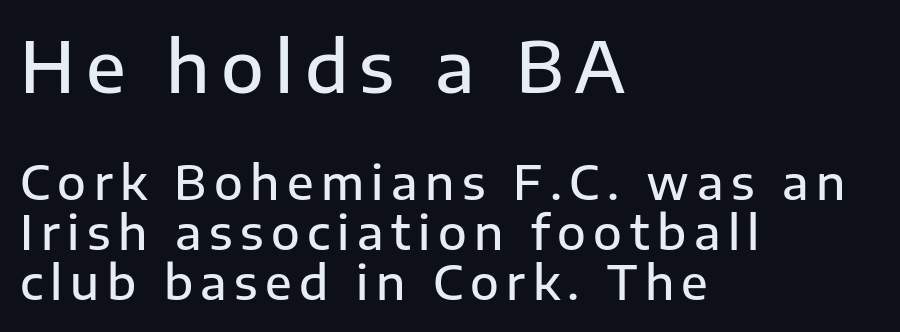
{"serif": "no", "italic": "no", "bold": "semi", "weight": "semibold", "width": "normal", "stroke_contrast": "low", "x_height": "medium", "monospaced": "no", "underline": "no", "align": "left", "line_spacing": "tight", "line_spacing_ratio": 1.07, "larger_block": "first", "size_ratio": 1.49, "glyph_px": 70}
